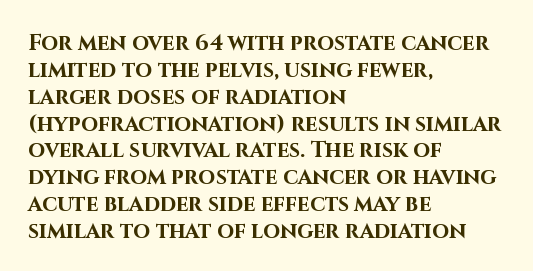
A typesetter would mark this as roman, not italic. What stands out about the letter spacing? Nothing — it is the standard amount. The baseline area is clear. Caption: bold face, heavy strokes.
